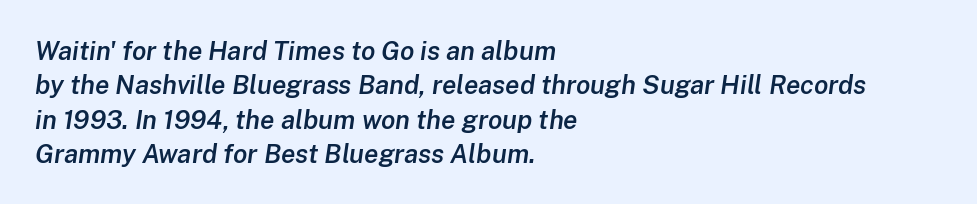
Q: Is the text bold? A: Semi-bold.
Q: Is the text italic (slanted)? A: Yes, it leans right by about 8 degrees.
Q: Is the text underlined? A: No.
Q: How is the paragraph aligned? A: Left-aligned.
Q: Is the spacing between letters normal or unusually wide? A: Normal.
Q: Is the spacing between lines tight, normal or loose? A: Normal.
